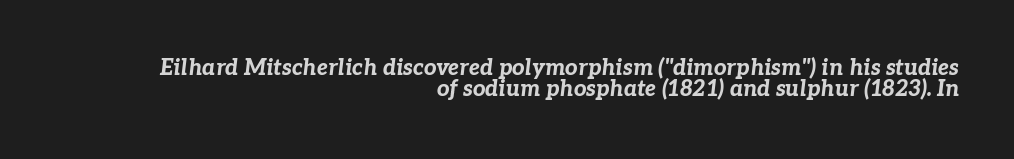
Q: Is the text bold? A: Yes.
Q: Is the text italic (slanted)? A: Yes, it leans right by about 7 degrees.
Q: Is the text underlined? A: No.
Q: How is the paragraph aligned? A: Right-aligned.
Q: Is the spacing between letters normal or unusually wide? A: Normal.
Q: Is the spacing between lines tight, normal or loose? A: Tight.
